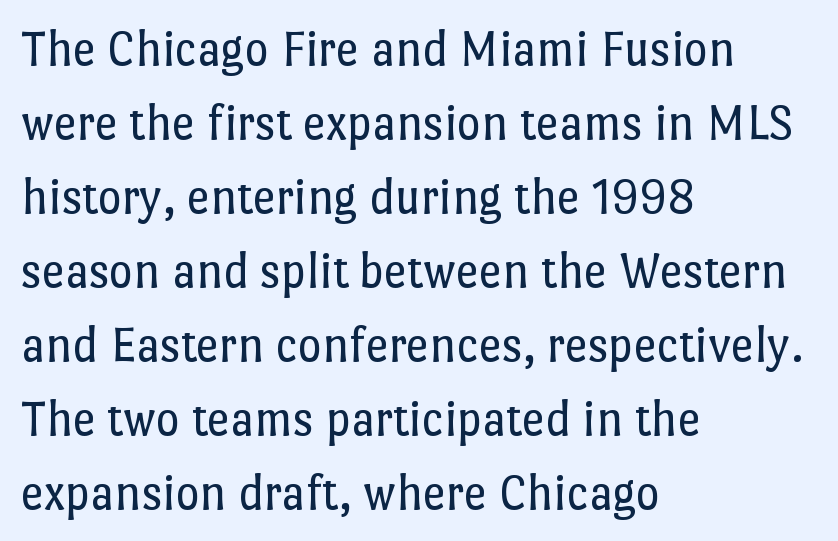
{"italic": "no", "bold": "no", "weight": "regular", "width": "normal", "stroke_contrast": "low", "x_height": "medium", "monospaced": "no", "underline": "no", "align": "left", "line_spacing": "normal", "line_spacing_ratio": 1.45, "letter_spacing": "normal", "letter_spacing_em": 0.0, "glyph_px": 51}
